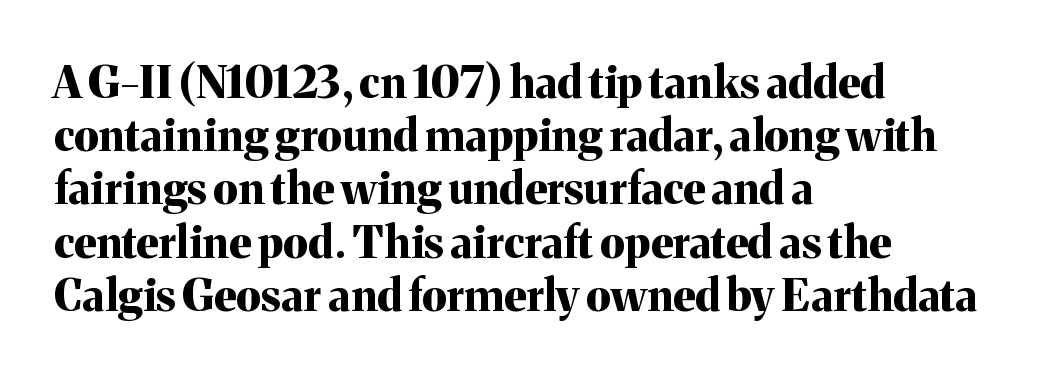
Q: Is the text bold? A: Yes.
Q: Is the text italic (slanted)? A: No, it is upright.
Q: Is the typeface a serif or a sans-serif typeface? A: Serif.
Q: Is the text underlined? A: No.
Q: How is the paragraph aligned? A: Left-aligned.
Q: Is the spacing between letters normal or unusually wide? A: Normal.
Q: Width (condensed, normal, or wide)? A: Normal.
Q: Stroke contrast? A: Medium.
Q: x-height? A: Medium.
Q: Monospaced? A: No.
